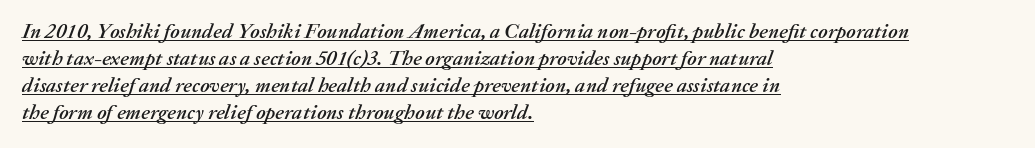
{"italic": "yes", "lean": "right", "slant_degrees": 20, "underline": "yes", "align": "left", "line_spacing": "normal", "line_spacing_ratio": 1.29, "letter_spacing": "normal", "letter_spacing_em": 0.0, "glyph_px": 21}
